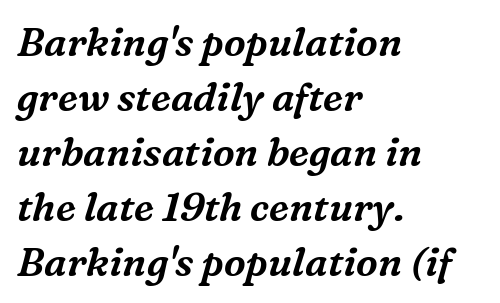
Q: Is the text italic (slanted)? A: Yes, it leans right by about 16 degrees.
Q: Is the typeface a serif or a sans-serif typeface? A: Serif.
Q: Is the text underlined? A: No.
Q: How is the paragraph aligned? A: Left-aligned.
Q: Is the spacing between letters normal or unusually wide? A: Normal.
Q: Is the spacing between lines tight, normal or loose? A: Normal.
Q: Width (condensed, normal, or wide)? A: Normal.
Q: Stroke contrast? A: Medium.
Q: x-height? A: Medium.
Q: Monospaced? A: No.
